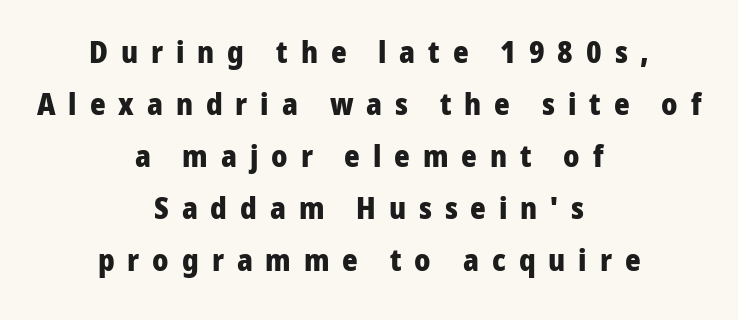
The image shows 30 px heavy sans-serif type, upright; set centered, line spacing 1.73x, unusually wide letter spacing (+0.43 em), not underlined; low stroke contrast and a medium x-height.
